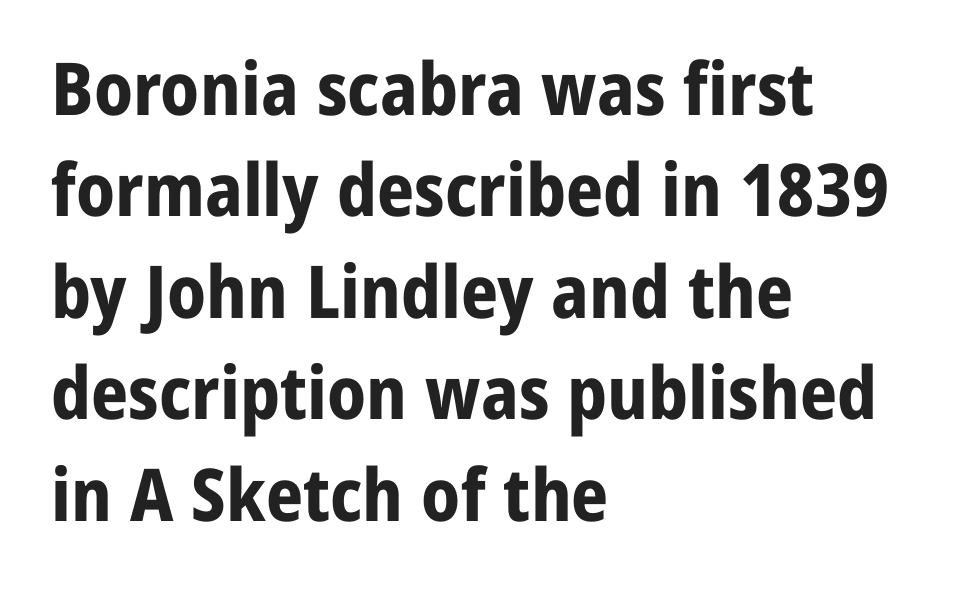
The image shows 73 px bold sans-serif type, upright; set left-aligned, normal line spacing (1.39x), normal letter spacing, not underlined; low stroke contrast and a medium x-height.
